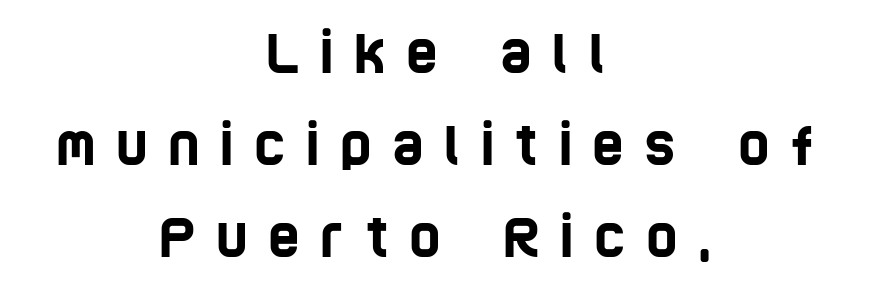
Q: Is the typeface a serif or a sans-serif typeface? A: Sans-serif.
Q: Is the text underlined? A: No.
Q: How is the paragraph aligned? A: Centered.
Q: Is the spacing between letters normal or unusually wide? A: Unusually wide.
Q: Is the spacing between lines tight, normal or loose? A: Normal.
Q: Width (condensed, normal, or wide)? A: Condensed.
Q: Stroke contrast? A: Low.
Q: x-height? A: Large.
Q: Monospaced? A: No.
